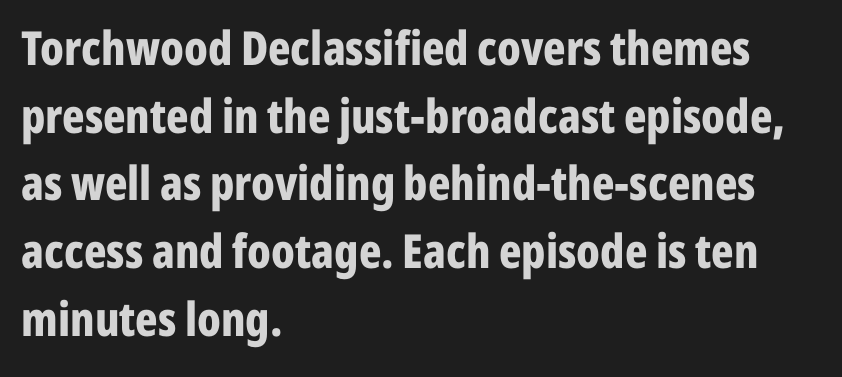
The image shows 47 px bold, condensed sans-serif type, upright; set left-aligned, normal line spacing (1.44x), normal letter spacing, not underlined; low stroke contrast and a medium x-height.
